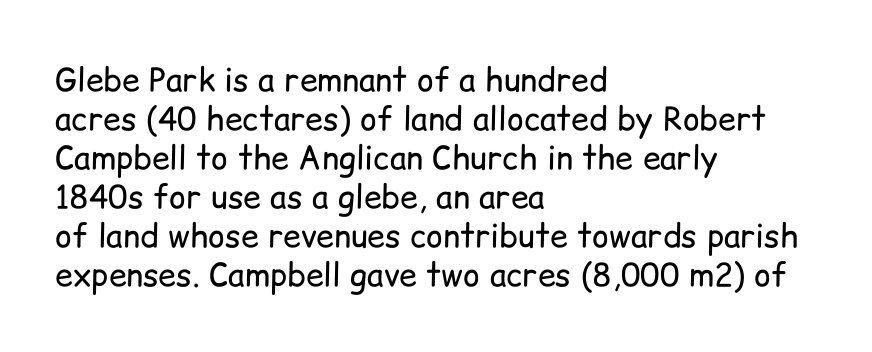
Q: Is the text bold? A: No.
Q: Is the text italic (slanted)? A: No, it is upright.
Q: Is the typeface a serif or a sans-serif typeface? A: Sans-serif.
Q: Is the text underlined? A: No.
Q: How is the paragraph aligned? A: Left-aligned.
Q: Is the spacing between letters normal or unusually wide? A: Normal.
Q: Width (condensed, normal, or wide)? A: Normal.
Q: Stroke contrast? A: Low.
Q: x-height? A: Medium.
Q: Monospaced? A: No.
